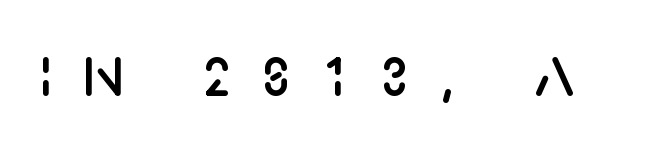
{"serif": "no", "italic": "no", "width": "normal", "stroke_contrast": "low", "x_height": "large", "monospaced": "no", "underline": "no", "letter_spacing": "wide", "letter_spacing_em": 0.42, "glyph_px": 75}
